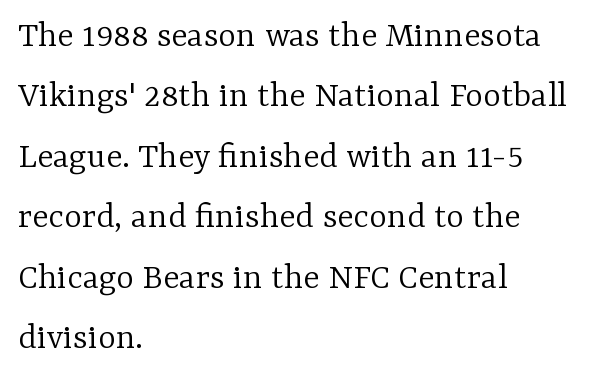
Q: Is the text bold? A: No.
Q: Is the text italic (slanted)? A: No, it is upright.
Q: Is the typeface a serif or a sans-serif typeface? A: Serif.
Q: Is the text underlined? A: No.
Q: How is the paragraph aligned? A: Left-aligned.
Q: Is the spacing between letters normal or unusually wide? A: Normal.
Q: Is the spacing between lines tight, normal or loose? A: Normal.
Q: Width (condensed, normal, or wide)? A: Normal.
Q: Stroke contrast? A: Low.
Q: x-height? A: Medium.
Q: Monospaced? A: No.
